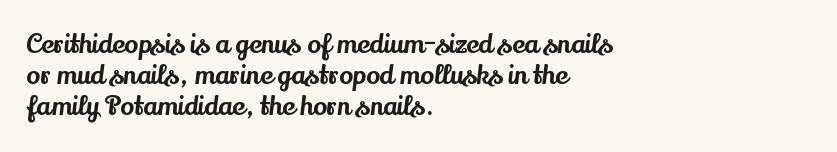
The passage is arranged the way most books set body copy — flush left. The rendering keeps characters at their native spacing. Honestly, there is no underline to notice here at all.
